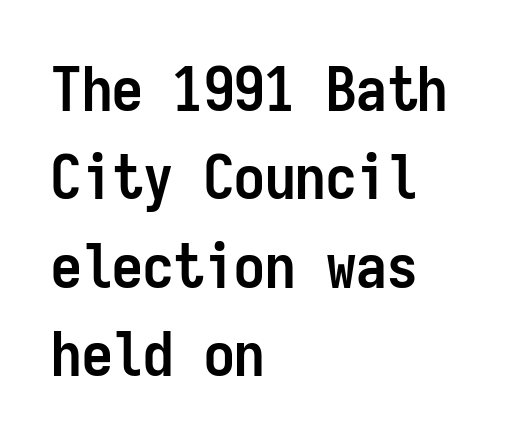
The image shows 61 px semibold, condensed sans-serif type, upright, monospaced; set left-aligned, normal line spacing (1.45x), normal letter spacing, not underlined; low stroke contrast and a medium x-height.
